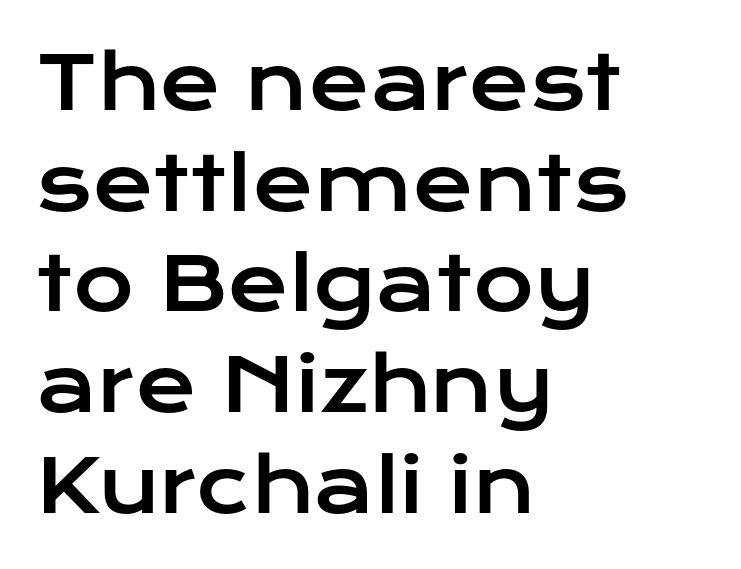
Q: Is the text italic (slanted)? A: No, it is upright.
Q: Is the typeface a serif or a sans-serif typeface? A: Sans-serif.
Q: Is the text underlined? A: No.
Q: How is the paragraph aligned? A: Left-aligned.
Q: Is the spacing between letters normal or unusually wide? A: Normal.
Q: Is the spacing between lines tight, normal or loose? A: Normal.
Q: Width (condensed, normal, or wide)? A: Wide.
Q: Stroke contrast? A: Low.
Q: x-height? A: Medium.
Q: Monospaced? A: No.
